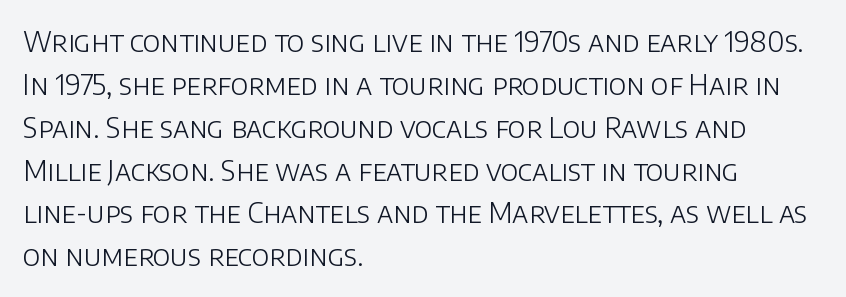
{"serif": "no", "italic": "no", "bold": "no", "weight": "light", "width": "normal", "stroke_contrast": "low", "x_height": "large", "monospaced": "no", "underline": "no", "align": "left", "line_spacing": "normal", "line_spacing_ratio": 1.53, "letter_spacing": "normal", "letter_spacing_em": 0.0, "glyph_px": 28}
